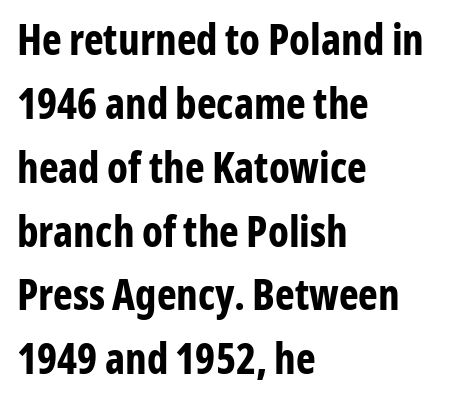
Descenders are the only things crossing below the line. Characters remain perfectly vertical along every line. Line starts are locked; line ends wander. Each letter keeps its own natural width here, so spacing adapts to shape. The letters carry no serifs — their stems end cleanly without finishing strokes.
